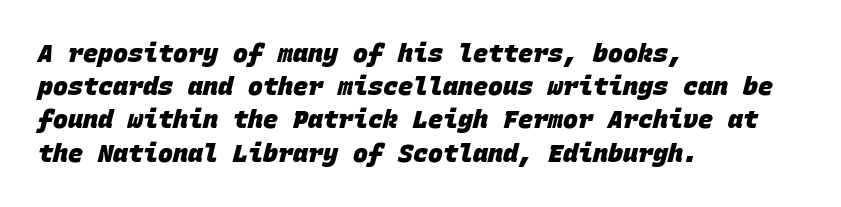
{"bold": "yes", "underline": "no", "align": "left", "line_spacing": "normal", "line_spacing_ratio": 1.33, "letter_spacing": "normal", "letter_spacing_em": 0.0, "glyph_px": 25}
